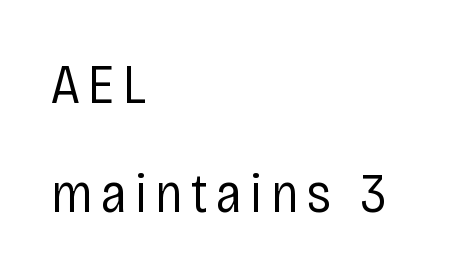
Q: Is the text bold? A: No.
Q: Is the text italic (slanted)? A: No, it is upright.
Q: Is the typeface a serif or a sans-serif typeface? A: Sans-serif.
Q: Is the text underlined? A: No.
Q: How is the paragraph aligned? A: Left-aligned.
Q: Is the spacing between lines tight, normal or loose? A: Loose.
Q: Width (condensed, normal, or wide)? A: Condensed.
Q: Stroke contrast? A: Low.
Q: x-height? A: Large.
Q: Monospaced? A: No.
